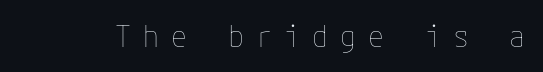
The image shows 29 px thin type, upright; set unusually wide letter spacing (+0.42 em), not underlined; low stroke contrast and a medium x-height.
